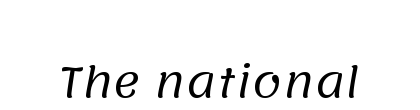
Q: Is the text bold? A: No.
Q: Is the typeface a serif or a sans-serif typeface? A: Sans-serif.
Q: Is the text underlined? A: No.
Q: Is the spacing between letters normal or unusually wide? A: Normal.
Q: Width (condensed, normal, or wide)? A: Normal.
Q: Stroke contrast? A: Low.
Q: x-height? A: Large.
Q: Monospaced? A: No.
